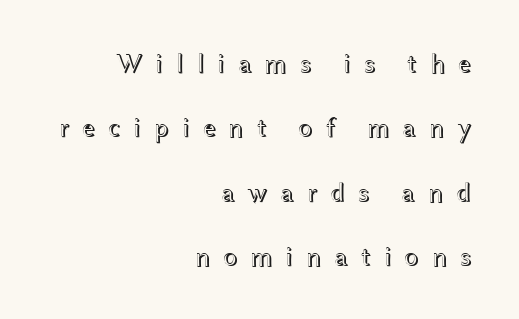
The image shows 27 px text type, upright; set right-aligned, loose line spacing (2.38x), unusually wide letter spacing (+0.45 em), not underlined.
